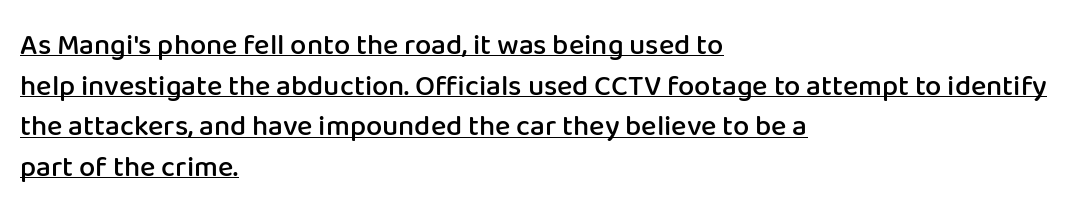
Q: Is the text bold? A: Semi-bold.
Q: Is the text italic (slanted)? A: No, it is upright.
Q: Is the typeface a serif or a sans-serif typeface? A: Sans-serif.
Q: Is the text underlined? A: Yes.
Q: How is the paragraph aligned? A: Left-aligned.
Q: Is the spacing between letters normal or unusually wide? A: Normal.
Q: Is the spacing between lines tight, normal or loose? A: Normal.
Q: Width (condensed, normal, or wide)? A: Normal.
Q: Stroke contrast? A: Low.
Q: x-height? A: Medium.
Q: Monospaced? A: No.
